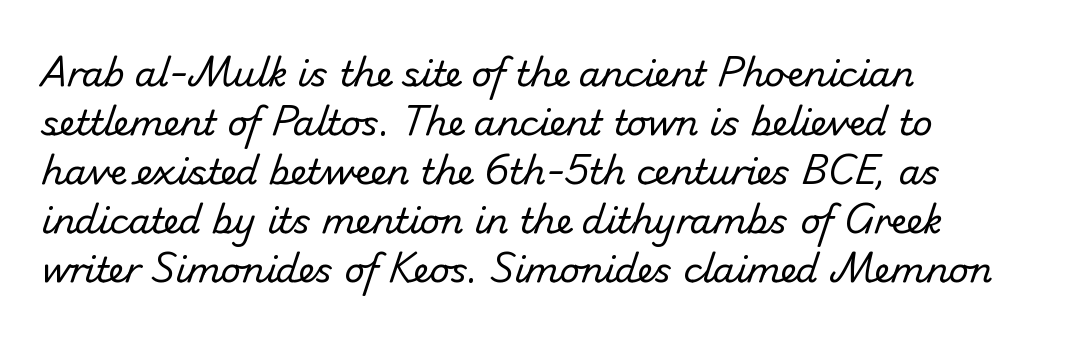
The image shows 35 px regular-weight sans-serif type; set left-aligned, normal line spacing (1.4x), normal letter spacing, not underlined; low stroke contrast and a small x-height.
